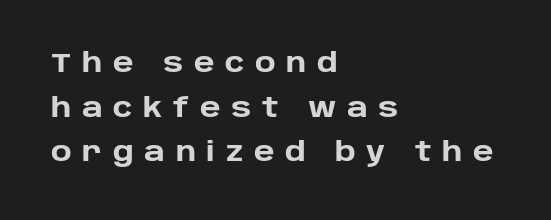
Q: Is the text bold? A: Yes.
Q: Is the text italic (slanted)? A: No, it is upright.
Q: Is the text underlined? A: No.
Q: How is the paragraph aligned? A: Left-aligned.
Q: Is the spacing between letters normal or unusually wide? A: Unusually wide.
